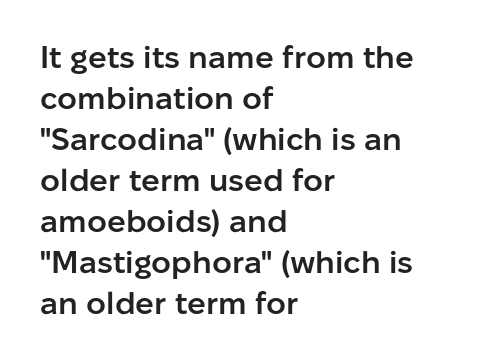
There is no visible air inserted between adjacent glyphs. The glyphs in this specimen are sans serif. When letters stand straight like this, we call the style roman or upright. Underline: absent.
